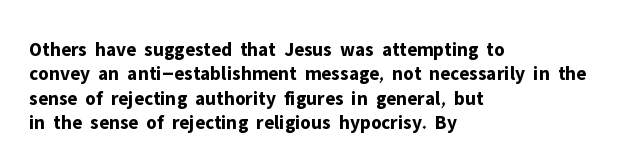
Q: Is the text bold? A: Yes.
Q: Is the text italic (slanted)? A: No, it is upright.
Q: Is the text underlined? A: No.
Q: How is the paragraph aligned? A: Left-aligned.
Q: Is the spacing between letters normal or unusually wide? A: Normal.
